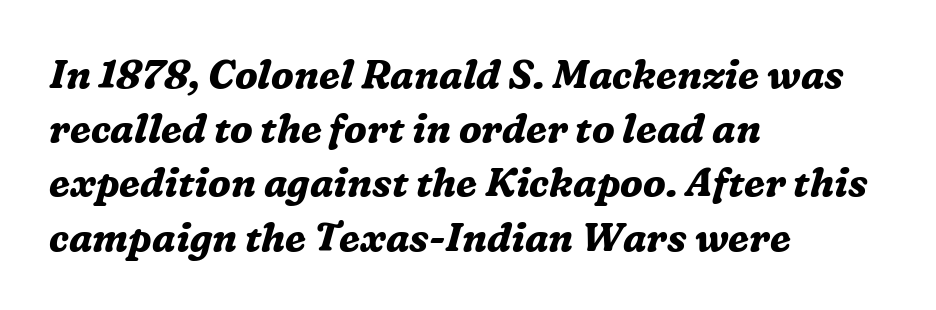
Emphasis-style slanted type is in use. Here the designer chose a conventional face with non-uniform glyph widths. Summary of vertical rhythm: regular, with standard interline spacing. The type family on display is of the serif kind. The ragged edge is on the right, which tells us the setting is flush left.
